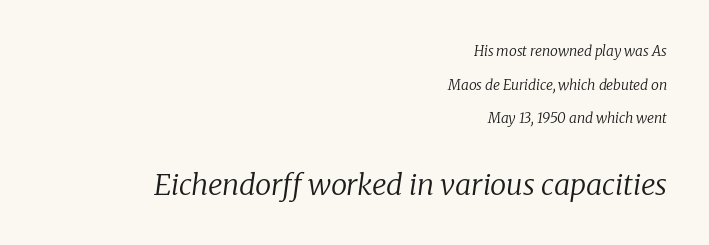
{"serif": "yes", "italic": "yes", "lean": "right", "slant_degrees": 8, "bold": "no", "weight": "regular", "width": "normal", "stroke_contrast": "low", "x_height": "medium", "monospaced": "no", "underline": "no", "align": "right", "line_spacing": "loose", "line_spacing_ratio": 2.4, "letter_spacing": "normal", "letter_spacing_em": 0.0, "larger_block": "second", "size_ratio": 2.07, "glyph_px": 29}
